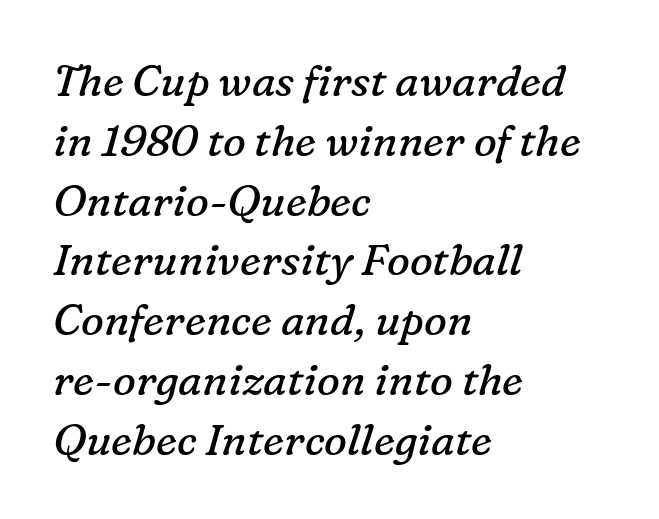
{"serif": "yes", "italic": "yes", "lean": "right", "slant_degrees": 16, "bold": "no", "weight": "regular", "width": "normal", "stroke_contrast": "low", "x_height": "medium", "monospaced": "no", "underline": "no", "align": "left", "line_spacing": "normal", "line_spacing_ratio": 1.39, "letter_spacing": "normal", "letter_spacing_em": 0.0, "glyph_px": 43}
